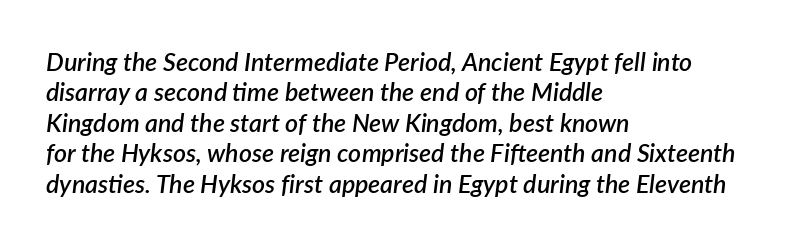
The image shows 25 px text type, italic (leaning right); set left-aligned, line spacing 1.22x, normal letter spacing, not underlined.
